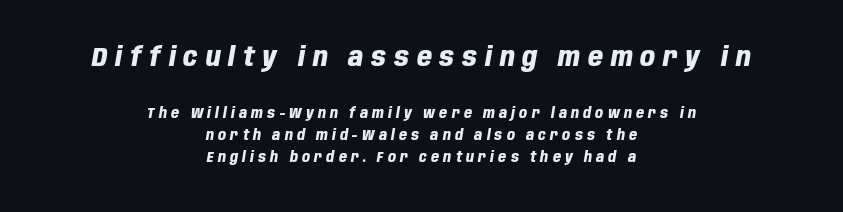
The image shows 26 px bold type, italic (leaning right); set centered, normal line spacing (1.56x), unusually wide letter spacing (+0.3 em), not underlined; the first (top) block is 1.86x larger.
